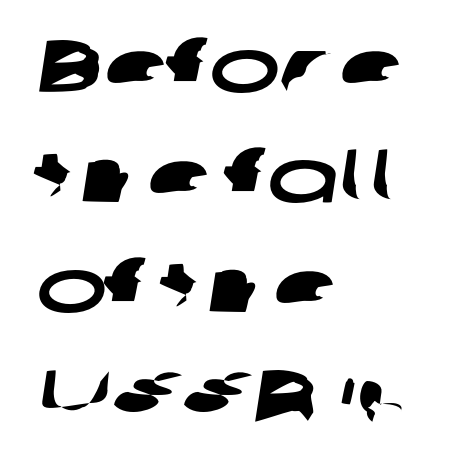
The face used here is rendered with its standard letterfit. Is this a sans? Yes — the strokes have no serifs. Plain, unruled lines of type. Varying glyph widths throughout — classic text-font behaviour. Leading: standard.
